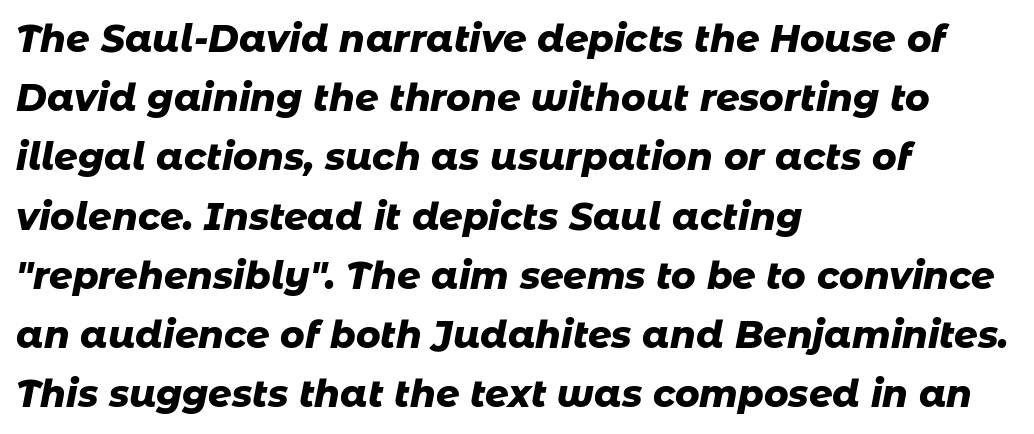
{"italic": "yes", "lean": "right", "slant_degrees": 11, "bold": "yes", "weight": "heavy", "width": "normal", "stroke_contrast": "low", "x_height": "medium", "monospaced": "no", "underline": "no", "align": "left", "line_spacing": "normal", "line_spacing_ratio": 1.6, "letter_spacing": "normal", "letter_spacing_em": 0.0, "glyph_px": 37}
